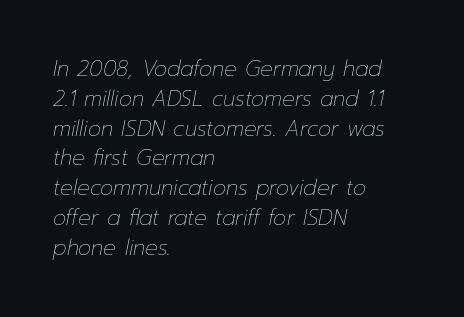
The passage shown leans; its letterforms are oblique. In terms of leading, this rendering sits right in the middle. The weight tops out at a normal text grade. The passage is arranged the way most books set body copy — flush left.
